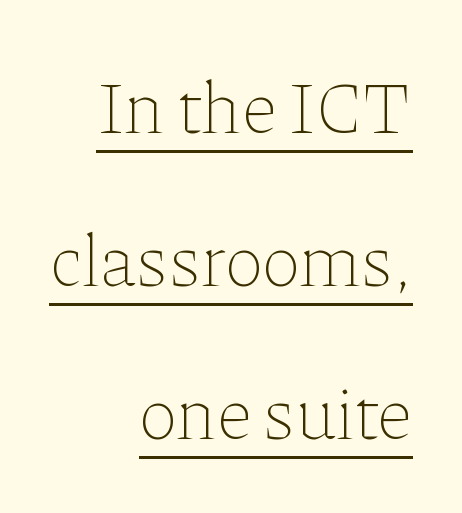
The image shows 74 px thin type, upright; set right-aligned, loose line spacing (2.07x), normal letter spacing, underlined; low stroke contrast and a medium x-height.
